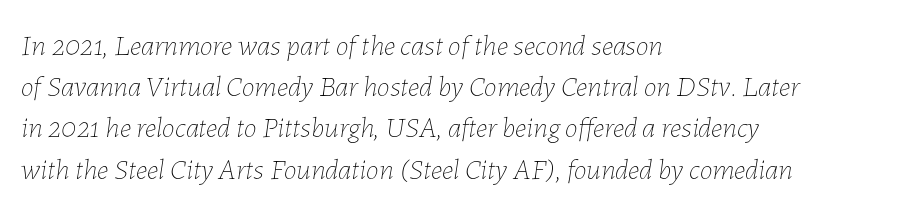
The image shows 29 px thin type, italic (leaning right); set left-aligned, normal line spacing (1.42x), normal letter spacing, not underlined; low stroke contrast and a medium x-height.
